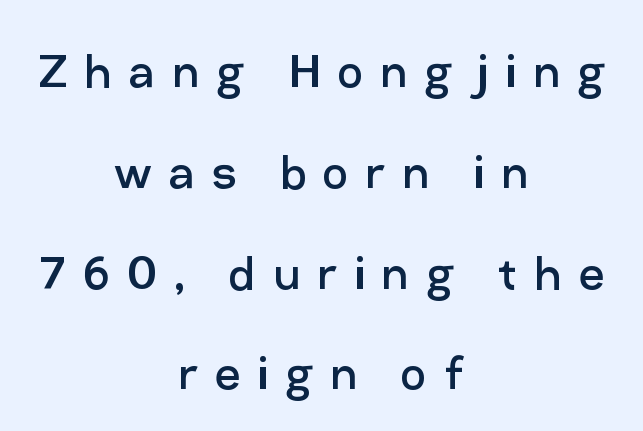
Q: Is the text bold? A: No.
Q: Is the text italic (slanted)? A: No, it is upright.
Q: Is the typeface a serif or a sans-serif typeface? A: Sans-serif.
Q: Is the text underlined? A: No.
Q: How is the paragraph aligned? A: Centered.
Q: Is the spacing between letters normal or unusually wide? A: Unusually wide.
Q: Width (condensed, normal, or wide)? A: Normal.
Q: Stroke contrast? A: Low.
Q: x-height? A: Medium.
Q: Monospaced? A: No.
